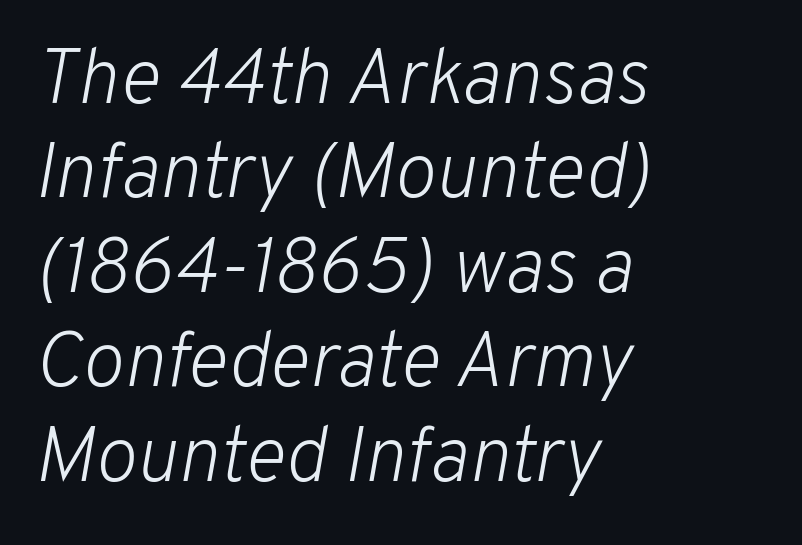
Q: Is the text bold? A: No.
Q: Is the text italic (slanted)? A: Yes, it leans right by about 10 degrees.
Q: Is the text underlined? A: No.
Q: How is the paragraph aligned? A: Left-aligned.
Q: Is the spacing between letters normal or unusually wide? A: Normal.
Q: Width (condensed, normal, or wide)? A: Normal.
Q: Stroke contrast? A: Low.
Q: x-height? A: Medium.
Q: Monospaced? A: No.
